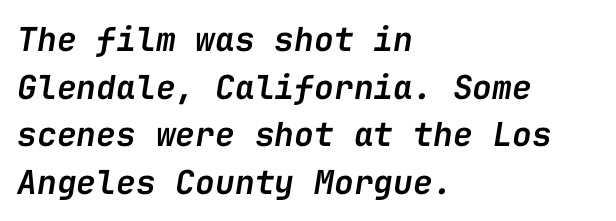
The image shows 33 px semibold type, italic (leaning right), monospaced; set left-aligned, normal line spacing (1.44x), normal letter spacing, not underlined; low stroke contrast and a medium x-height.
